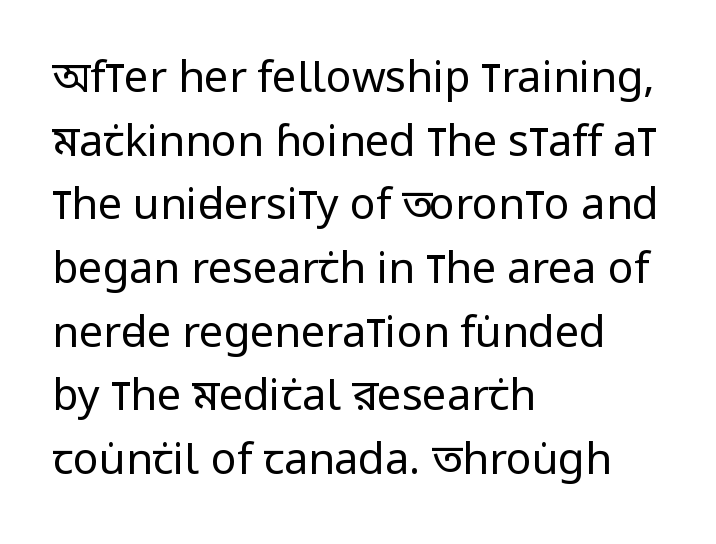
Q: Is the text bold? A: No.
Q: Is the text italic (slanted)? A: No, it is upright.
Q: Is the typeface a serif or a sans-serif typeface? A: Sans-serif.
Q: Is the text underlined? A: No.
Q: How is the paragraph aligned? A: Left-aligned.
Q: Is the spacing between letters normal or unusually wide? A: Normal.
Q: Is the spacing between lines tight, normal or loose? A: Normal.
Q: Width (condensed, normal, or wide)? A: Condensed.
Q: Stroke contrast? A: Low.
Q: x-height? A: Large.
Q: Monospaced? A: No.
